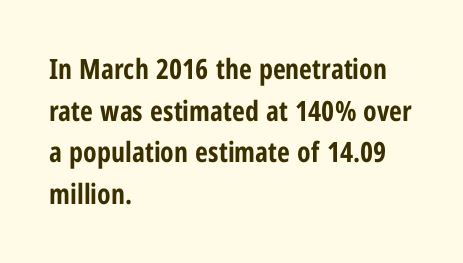
The image shows 28 px bold, condensed sans-serif type, upright; set left-aligned, normal line spacing (1.49x), normal letter spacing, not underlined; low stroke contrast and a medium x-height.
